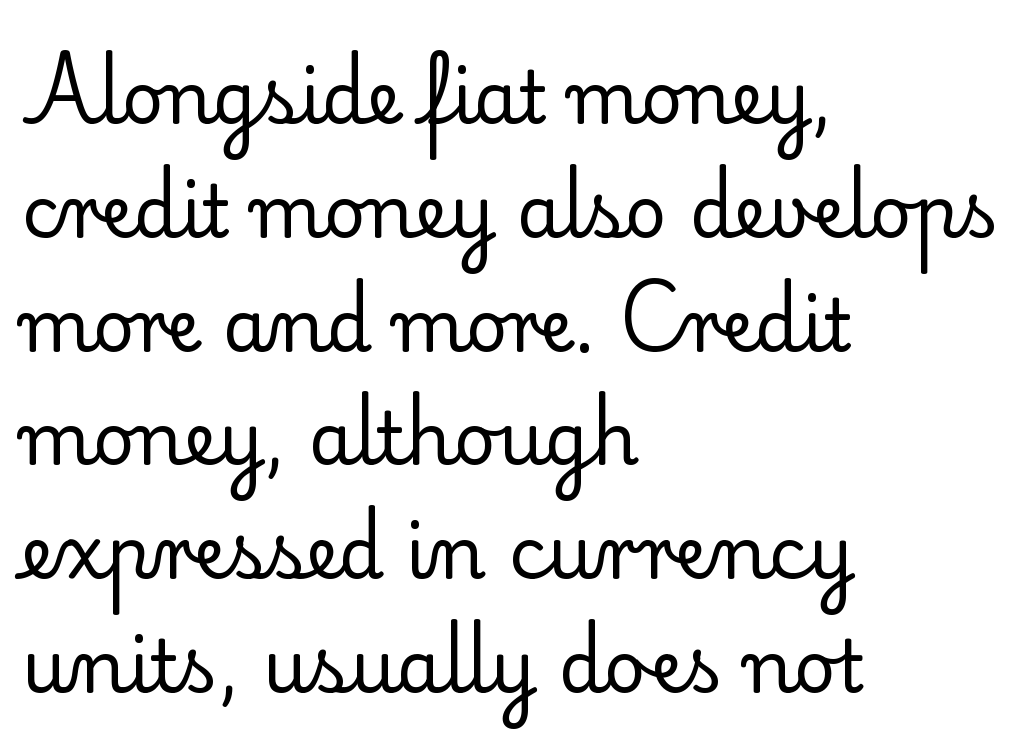
Q: Is the text bold? A: No.
Q: Is the text italic (slanted)? A: No, it is upright.
Q: Is the typeface a serif or a sans-serif typeface? A: Serif.
Q: Is the text underlined? A: No.
Q: How is the paragraph aligned? A: Left-aligned.
Q: Is the spacing between letters normal or unusually wide? A: Normal.
Q: Is the spacing between lines tight, normal or loose? A: Normal.
Q: Width (condensed, normal, or wide)? A: Normal.
Q: Stroke contrast? A: Low.
Q: x-height? A: Small.
Q: Monospaced? A: No.
